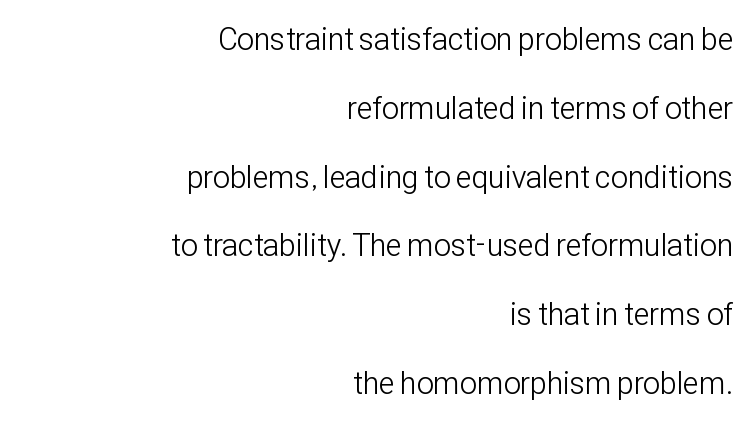
Think of a printed novel: that variable character pitch is what you see here. Counters stay open thanks to moderate or lighter strokes. Teacher's note: observe the even right margin — that is flush-right alignment. Is there much room between lines? Yes — plenty of vertical air separates them.
